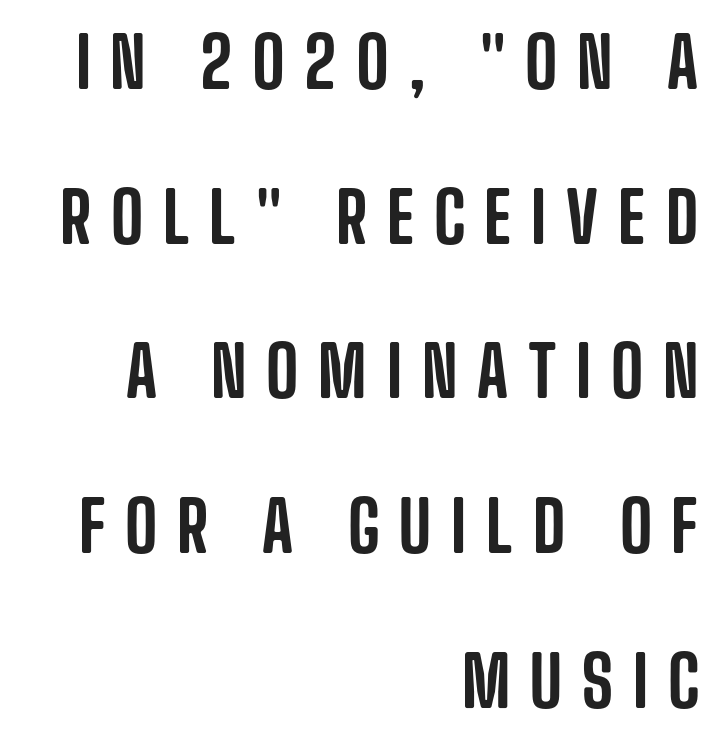
{"serif": "no", "italic": "no", "width": "condensed", "stroke_contrast": "low", "x_height": "large", "monospaced": "no", "underline": "no", "align": "right", "line_spacing": "loose", "line_spacing_ratio": 2.21, "letter_spacing": "wide", "letter_spacing_em": 0.28, "glyph_px": 70}
